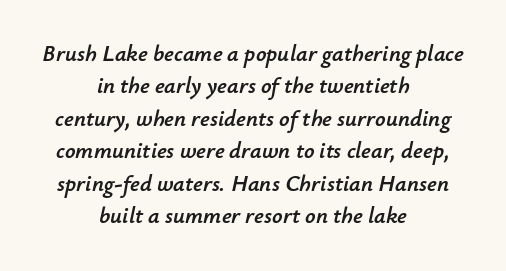
This rendering uses center alignment, leaving both contours irregular but symmetric. The lettering tilts uniformly, giving the passage an italic look. These lines keep a tight, regular rhythm from letter to letter. Lines of text with bare space underneath. Compared with typical paragraphs, the rows here are spaced about the same.
